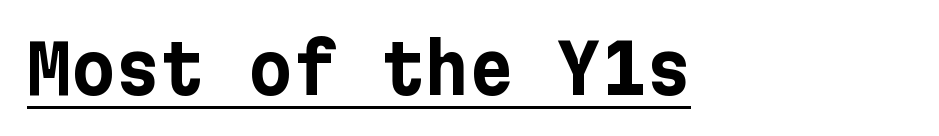
A dark, heavy texture on the line: the type is bold. Font category for this specimen: sans-serif. The gaps between neighbouring characters are ordinary and unremarkable. Compared with a centered layout, this one pins lines to the left instead. Posture: straight, roman, zero tilt. The rendering uses the underline text-decoration.
